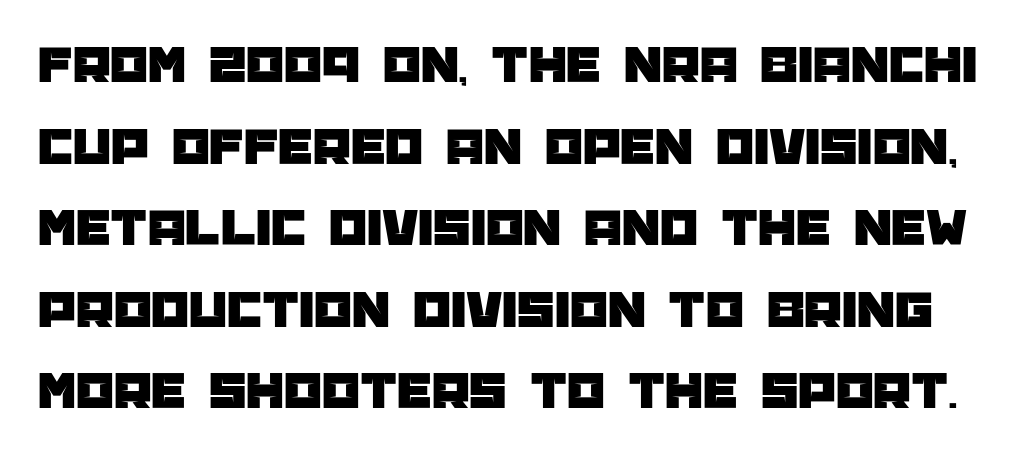
Q: Is the text italic (slanted)? A: No, it is upright.
Q: Is the typeface a serif or a sans-serif typeface? A: Sans-serif.
Q: Is the text underlined? A: No.
Q: Is the spacing between letters normal or unusually wide? A: Normal.
Q: Is the spacing between lines tight, normal or loose? A: Normal.
Q: Width (condensed, normal, or wide)? A: Normal.
Q: Stroke contrast? A: Low.
Q: x-height? A: Large.
Q: Monospaced? A: No.
